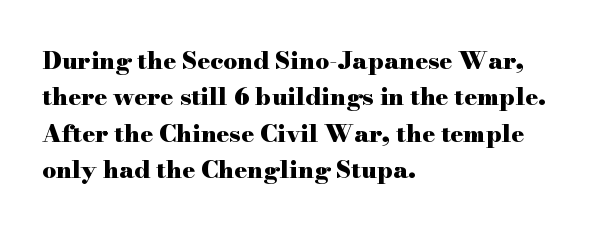
{"italic": "no", "bold": "yes", "underline": "no", "align": "left", "line_spacing": "normal", "line_spacing_ratio": 1.52, "letter_spacing": "normal", "letter_spacing_em": 0.0, "glyph_px": 24}
